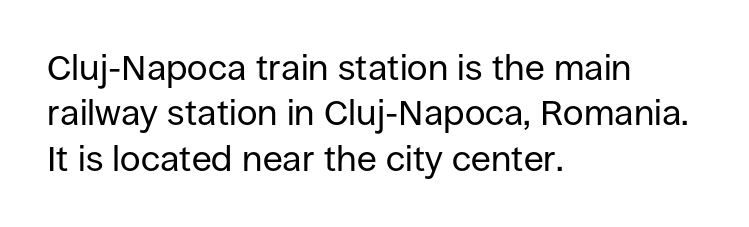
Q: Is the text bold? A: No.
Q: Is the text italic (slanted)? A: No, it is upright.
Q: Is the typeface a serif or a sans-serif typeface? A: Sans-serif.
Q: Is the text underlined? A: No.
Q: How is the paragraph aligned? A: Left-aligned.
Q: Is the spacing between letters normal or unusually wide? A: Normal.
Q: Is the spacing between lines tight, normal or loose? A: Normal.
Q: Width (condensed, normal, or wide)? A: Normal.
Q: Stroke contrast? A: Low.
Q: x-height? A: Large.
Q: Monospaced? A: No.
